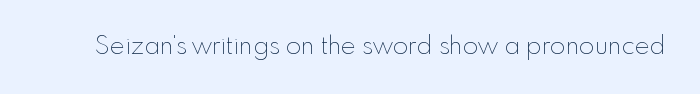
{"italic": "no", "bold": "no", "underline": "no", "letter_spacing": "normal", "letter_spacing_em": 0.0, "glyph_px": 25}
